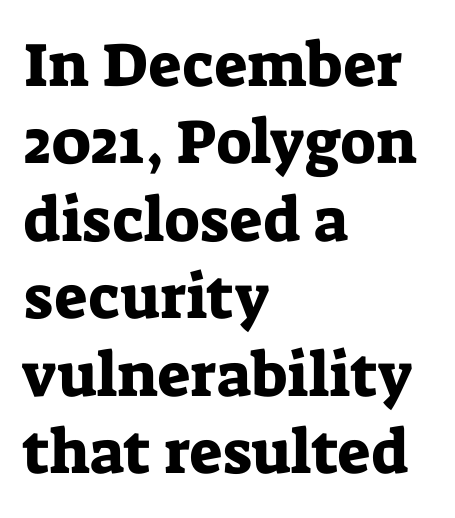
The image shows 62 px serif type, upright; set left-aligned, normal line spacing (1.25x), normal letter spacing, not underlined; low stroke contrast and a medium x-height.
